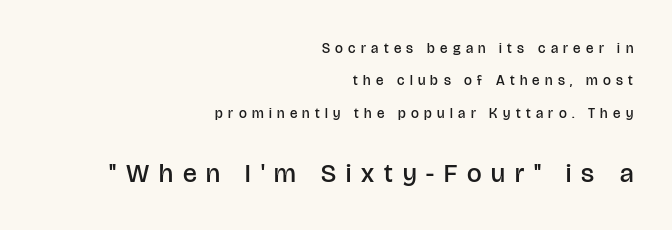
The image shows 26 px text type, upright; set right-aligned, loose line spacing (2.32x), unusually wide letter spacing (+0.38 em), not underlined; the second (bottom) block is 1.86x larger.
